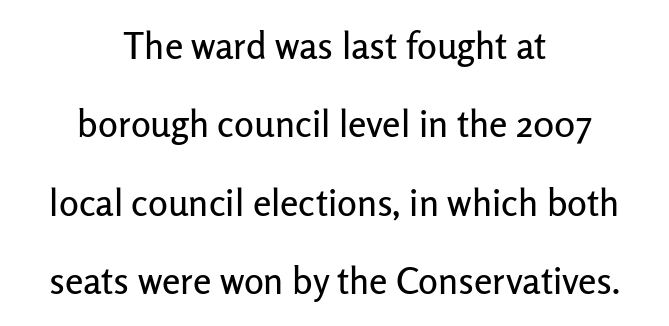
Q: Is the text italic (slanted)? A: No, it is upright.
Q: Is the typeface a serif or a sans-serif typeface? A: Sans-serif.
Q: Is the text underlined? A: No.
Q: How is the paragraph aligned? A: Centered.
Q: Is the spacing between letters normal or unusually wide? A: Normal.
Q: Is the spacing between lines tight, normal or loose? A: Loose.
Q: Width (condensed, normal, or wide)? A: Normal.
Q: Stroke contrast? A: Low.
Q: x-height? A: Medium.
Q: Monospaced? A: No.
